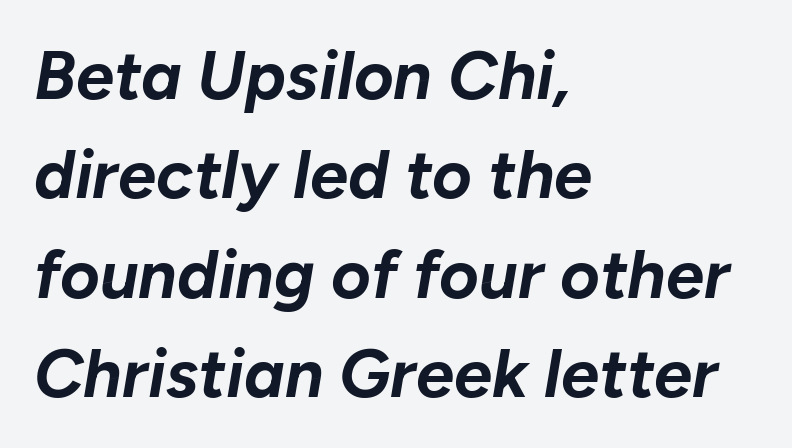
{"italic": "yes", "lean": "right", "slant_degrees": 10, "bold": "yes", "weight": "bold", "width": "normal", "stroke_contrast": "low", "x_height": "medium", "monospaced": "no", "underline": "no", "align": "left", "line_spacing": "normal", "line_spacing_ratio": 1.46, "letter_spacing": "normal", "letter_spacing_em": 0.0, "glyph_px": 68}
